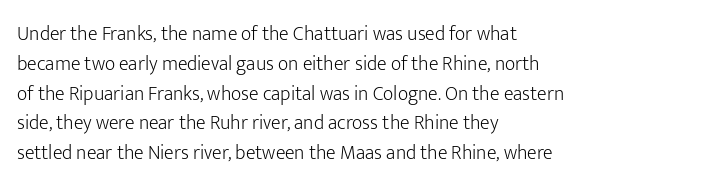
The image shows 20 px text type, upright; set left-aligned, normal line spacing (1.49x), normal letter spacing, not underlined.
